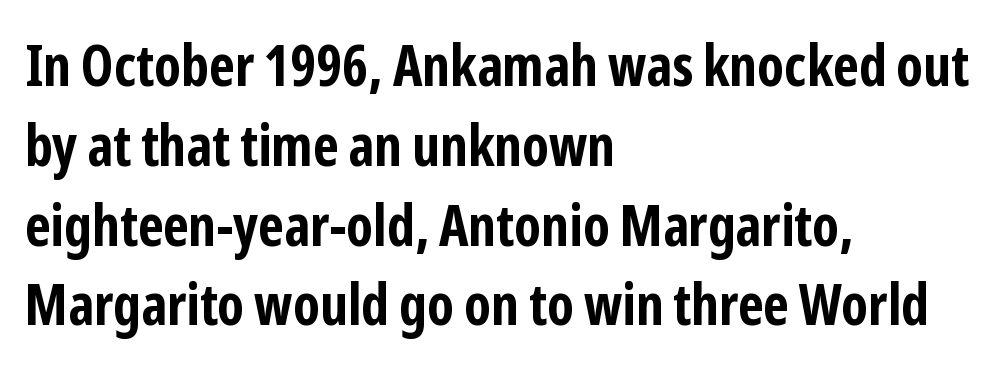
The image shows 57 px bold, condensed sans-serif type, upright; set left-aligned, normal line spacing (1.4x), normal letter spacing, not underlined; low stroke contrast and a medium x-height.
